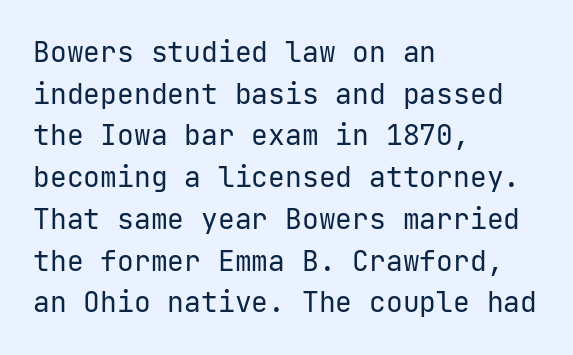
Q: Is the text bold? A: No.
Q: Is the text italic (slanted)? A: No, it is upright.
Q: Is the typeface a serif or a sans-serif typeface? A: Sans-serif.
Q: Is the text underlined? A: No.
Q: How is the paragraph aligned? A: Left-aligned.
Q: Is the spacing between letters normal or unusually wide? A: Normal.
Q: Is the spacing between lines tight, normal or loose? A: Normal.
Q: Width (condensed, normal, or wide)? A: Normal.
Q: Stroke contrast? A: Low.
Q: x-height? A: Medium.
